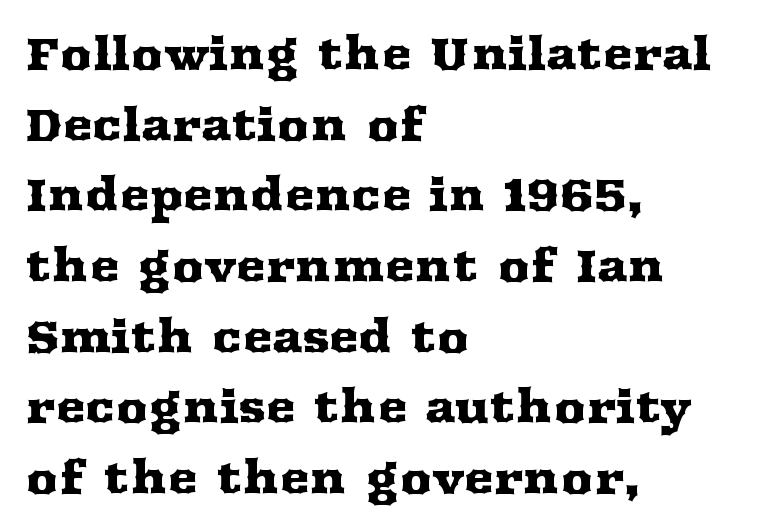
The image shows 45 px wide serif type, upright; set left-aligned, normal line spacing (1.57x), normal letter spacing, not underlined; medium stroke contrast and a medium x-height.
